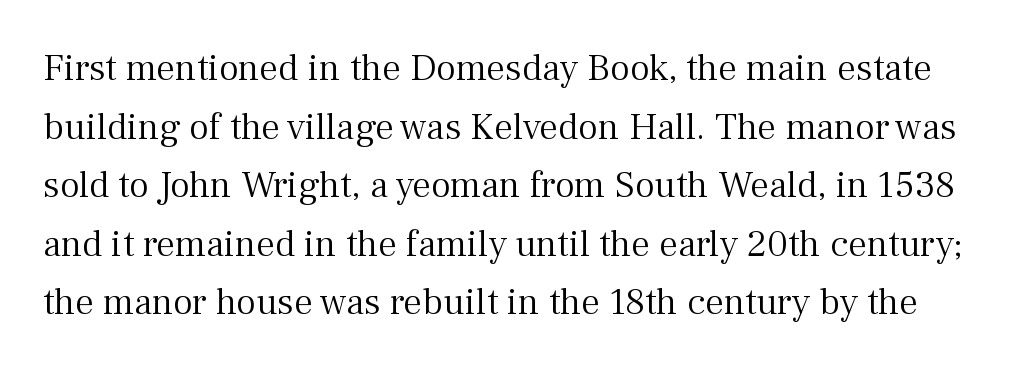
{"serif": "yes", "italic": "no", "bold": "no", "weight": "light", "width": "normal", "stroke_contrast": "medium", "x_height": "medium", "monospaced": "no", "underline": "no", "line_spacing": "normal", "line_spacing_ratio": 1.54, "letter_spacing": "normal", "letter_spacing_em": 0.0, "glyph_px": 38}
